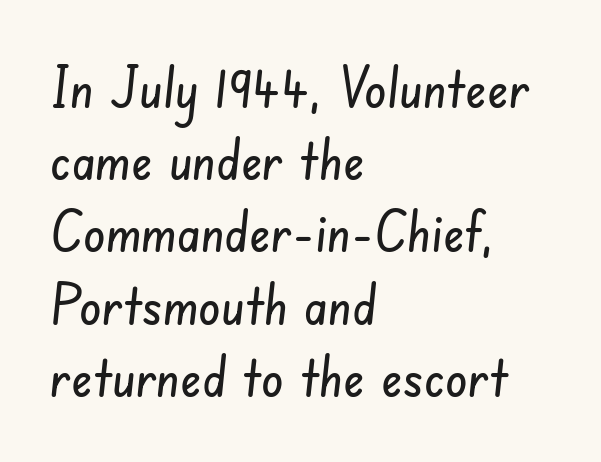
{"serif": "no", "width": "condensed", "stroke_contrast": "low", "x_height": "small", "monospaced": "no", "underline": "no", "align": "left", "line_spacing": "normal", "line_spacing_ratio": 1.29, "letter_spacing": "normal", "letter_spacing_em": 0.0, "glyph_px": 56}
